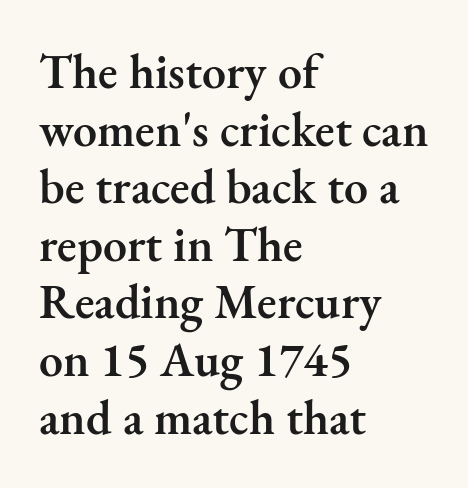
Tracking here is standard; glyphs follow each other at the usual distance. Type style note: has serifs. Slightly chunky letters — semibold, I'd say, not full bold. Visually the block forms a straight wall on the left and a jagged coastline on the right. The glyphs are unaccompanied by any horizontal stroke below them. Note the varied advance widths — an 'i' is clearly narrower than an 'm'.
